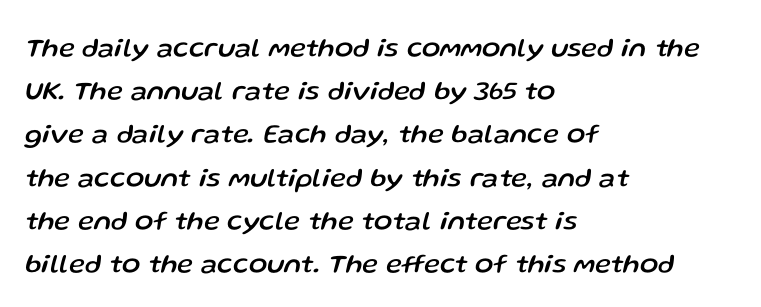
The image shows 27 px text type, italic (leaning right); set left-aligned, normal line spacing (1.6x), normal letter spacing, not underlined.
